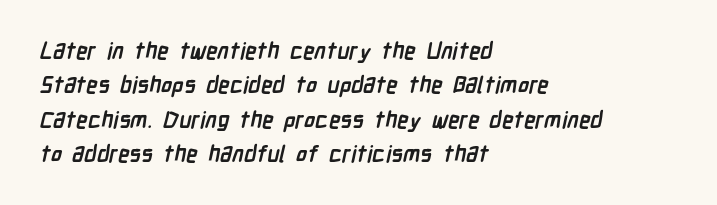
Q: Is the text bold? A: Yes.
Q: Is the text underlined? A: No.
Q: How is the paragraph aligned? A: Left-aligned.
Q: Is the spacing between letters normal or unusually wide? A: Normal.
Q: Is the spacing between lines tight, normal or loose? A: Normal.
